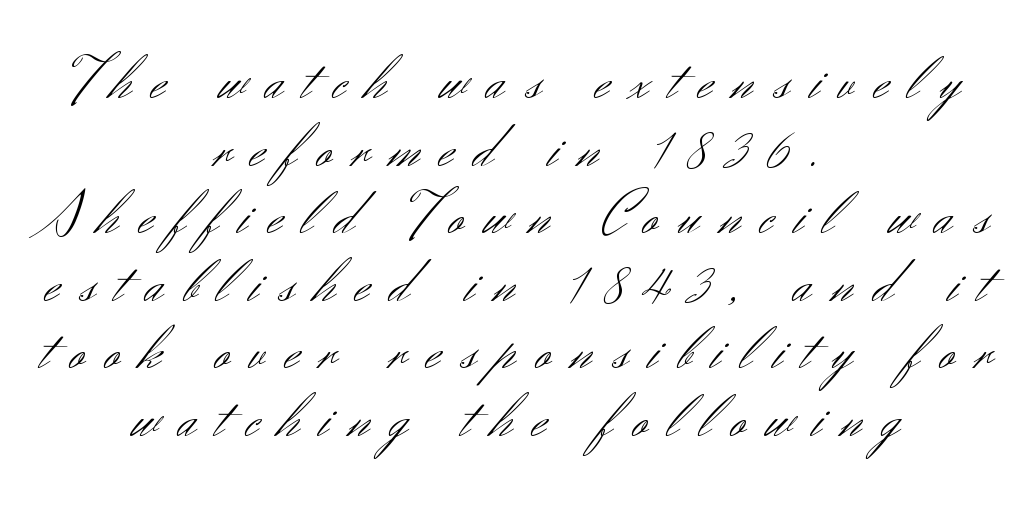
Q: Is the text bold? A: No.
Q: Is the text italic (slanted)? A: Yes.
Q: Is the typeface a serif or a sans-serif typeface? A: Sans-serif.
Q: Is the text underlined? A: No.
Q: How is the paragraph aligned? A: Centered.
Q: Is the spacing between letters normal or unusually wide? A: Unusually wide.
Q: Is the spacing between lines tight, normal or loose? A: Tight.
Q: Width (condensed, normal, or wide)? A: Normal.
Q: Stroke contrast? A: Medium.
Q: x-height? A: Small.
Q: Monospaced? A: No.
